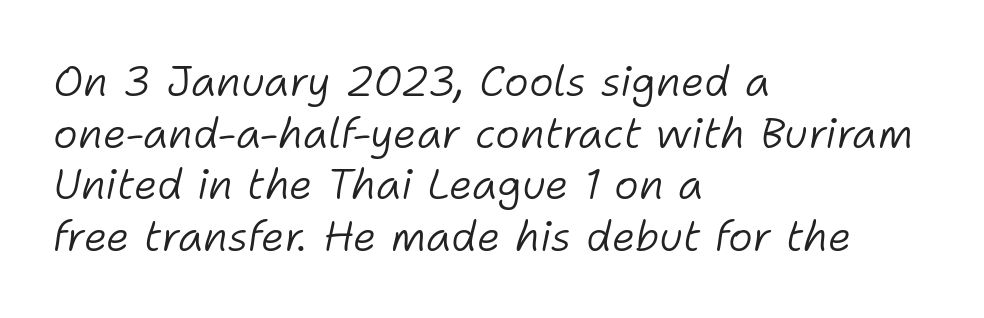
One-word summary of the alignment: left. The string is rendered with underlining switched off. Inter-character spacing is left at the font's built-in metrics. Does the lettering tilt? It does — this is italic. Is this a fixed-width face? No — the glyphs have proportional, varying widths. Weight: in the light-to-regular range.
